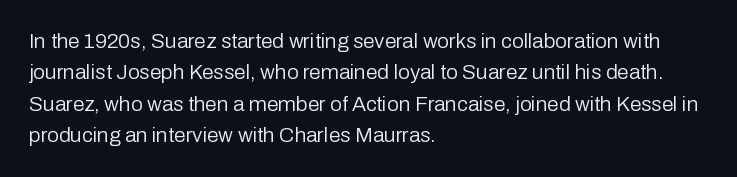
{"italic": "no", "bold": "no", "underline": "no", "align": "left", "line_spacing": "normal", "line_spacing_ratio": 1.5, "letter_spacing": "normal", "letter_spacing_em": 0.0, "glyph_px": 21}
